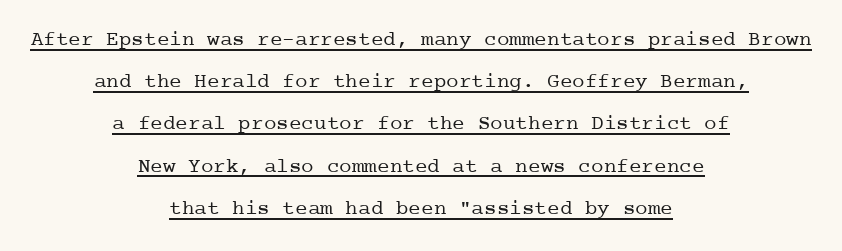
The glyphs are accompanied by a horizontal stroke just below them. These lines are centered, leaving both edges ragged. Vertical spacing — loose. Posture: vertical. Stroke mass is kept to a normal reading level or below.
